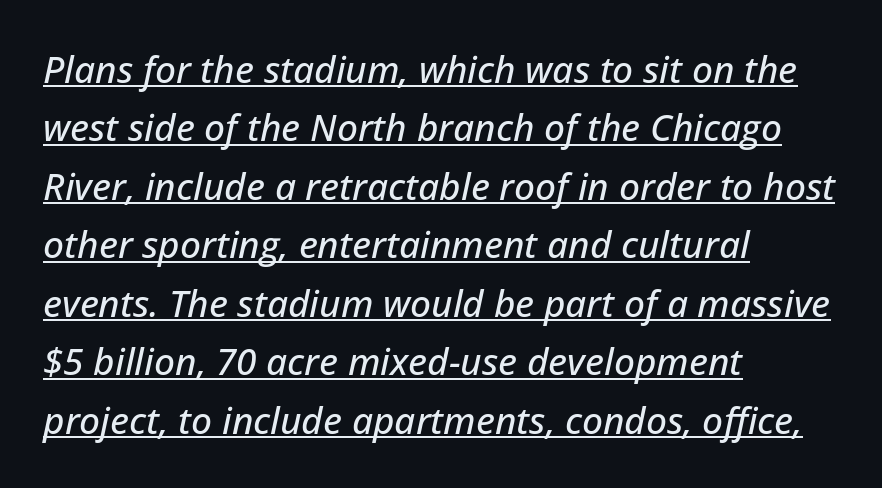
{"italic": "yes", "lean": "right", "slant_degrees": 12, "width": "normal", "stroke_contrast": "low", "x_height": "medium", "monospaced": "no", "underline": "yes", "align": "left", "line_spacing": "normal", "line_spacing_ratio": 1.58, "letter_spacing": "normal", "letter_spacing_em": 0.0, "glyph_px": 37}
